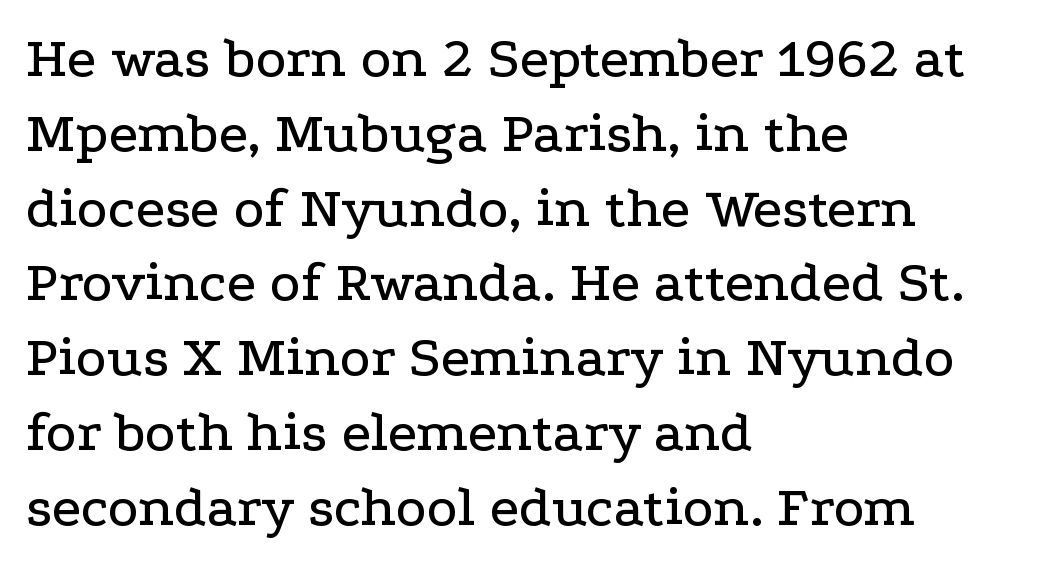
Q: Is the text italic (slanted)? A: No, it is upright.
Q: Is the typeface a serif or a sans-serif typeface? A: Serif.
Q: Is the text underlined? A: No.
Q: How is the paragraph aligned? A: Left-aligned.
Q: Is the spacing between letters normal or unusually wide? A: Normal.
Q: Is the spacing between lines tight, normal or loose? A: Normal.
Q: Width (condensed, normal, or wide)? A: Wide.
Q: Stroke contrast? A: Low.
Q: x-height? A: Medium.
Q: Monospaced? A: No.
